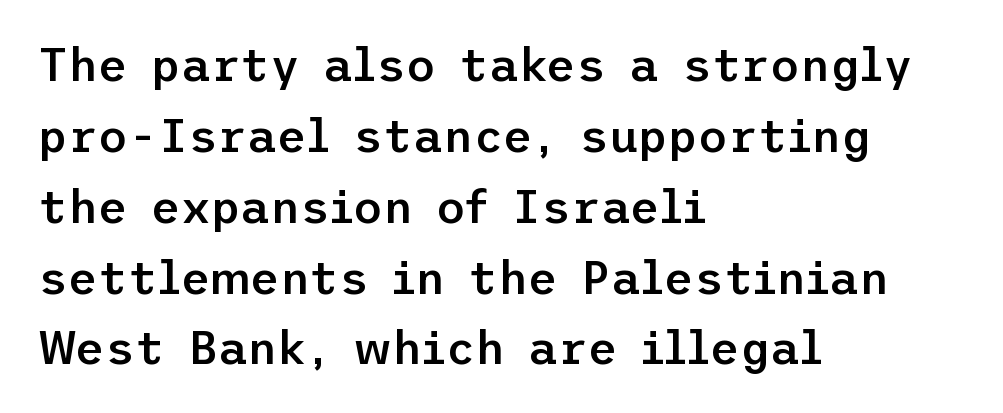
{"serif": "no", "italic": "no", "bold": "semi", "weight": "semibold", "width": "normal", "stroke_contrast": "low", "x_height": "medium", "underline": "no", "align": "left", "line_spacing": "normal", "line_spacing_ratio": 1.54, "letter_spacing": "normal", "letter_spacing_em": 0.0, "glyph_px": 46}
